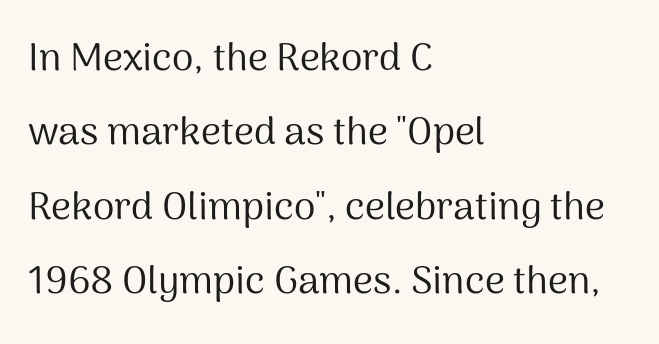
Q: Is the text bold? A: No.
Q: Is the text italic (slanted)? A: No, it is upright.
Q: Is the typeface a serif or a sans-serif typeface? A: Sans-serif.
Q: Is the text underlined? A: No.
Q: How is the paragraph aligned? A: Left-aligned.
Q: Is the spacing between letters normal or unusually wide? A: Normal.
Q: Is the spacing between lines tight, normal or loose? A: Loose.
Q: Width (condensed, normal, or wide)? A: Normal.
Q: Stroke contrast? A: Medium.
Q: x-height? A: Medium.
Q: Monospaced? A: No.
